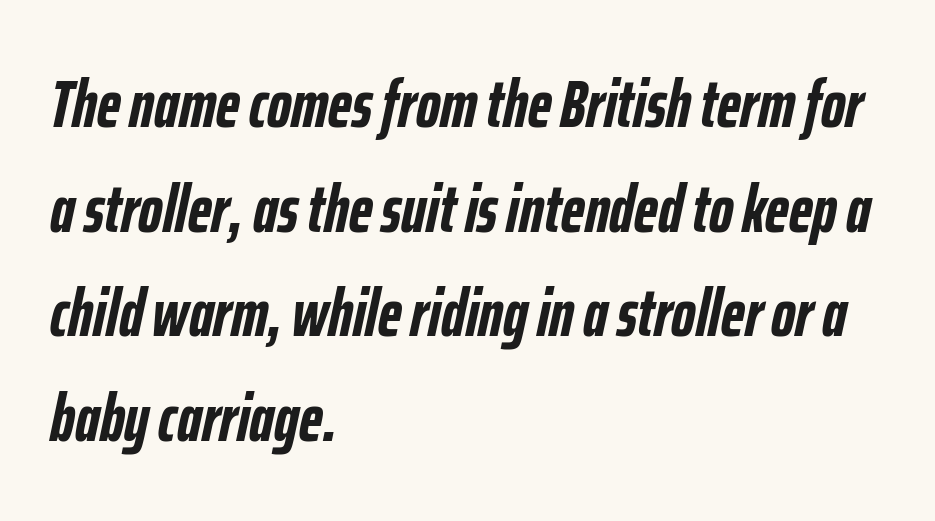
Vertical spacing — default. The lettering tilts uniformly, giving the passage an italic look. Lines of text with bare space underneath. Spacing verdict: proportional, widths tailored to each character. Short note: letters normally spaced.
